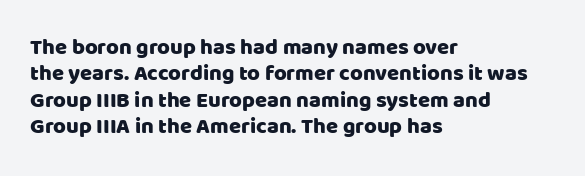
This rendering features lettering with no underline. Horizontal alignment here is leftward, the default for most running prose. These lines keep a tight, regular rhythm from letter to letter. A typesetter would mark this as roman, not italic.
